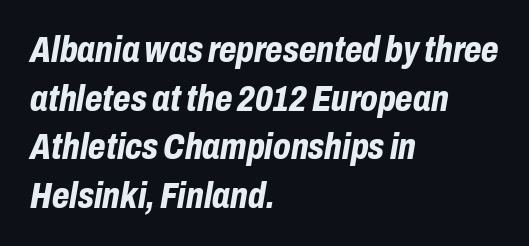
Q: Is the text bold? A: Yes.
Q: Is the text italic (slanted)? A: Yes, it leans right by about 10 degrees.
Q: Is the text underlined? A: No.
Q: How is the paragraph aligned? A: Left-aligned.
Q: Is the spacing between letters normal or unusually wide? A: Normal.
Q: Is the spacing between lines tight, normal or loose? A: Normal.
Q: Width (condensed, normal, or wide)? A: Condensed.
Q: Stroke contrast? A: Low.
Q: x-height? A: Medium.
Q: Monospaced? A: No.
